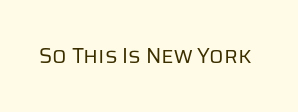
Q: Is the text bold? A: No.
Q: Is the text italic (slanted)? A: No, it is upright.
Q: Is the text underlined? A: No.
Q: Is the spacing between letters normal or unusually wide? A: Normal.
